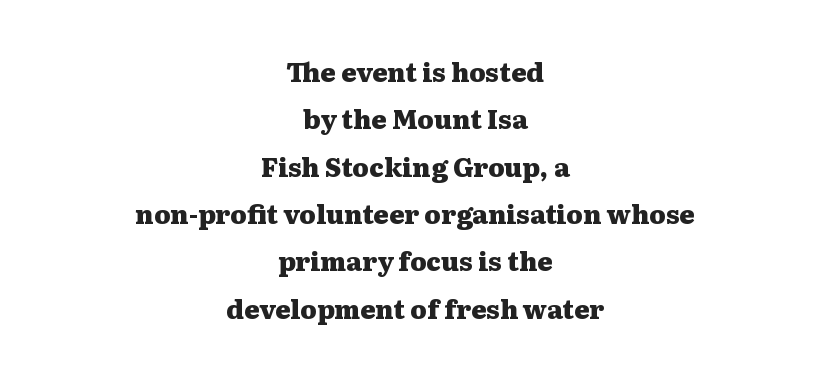
The typography opts for an upright posture over an oblique one. The words here are not underlined. Caption: bold face, heavy strokes. The paragraph has two soft edges and a firm central axis. Between one letter and the next there's only the usual sliver of space.
